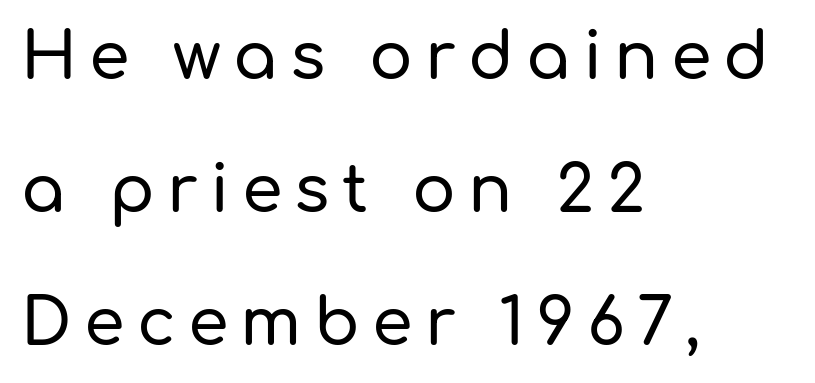
The image shows 65 px sans-serif type, upright; set left-aligned, loose line spacing (2.05x), not underlined; low stroke contrast and a medium x-height.
